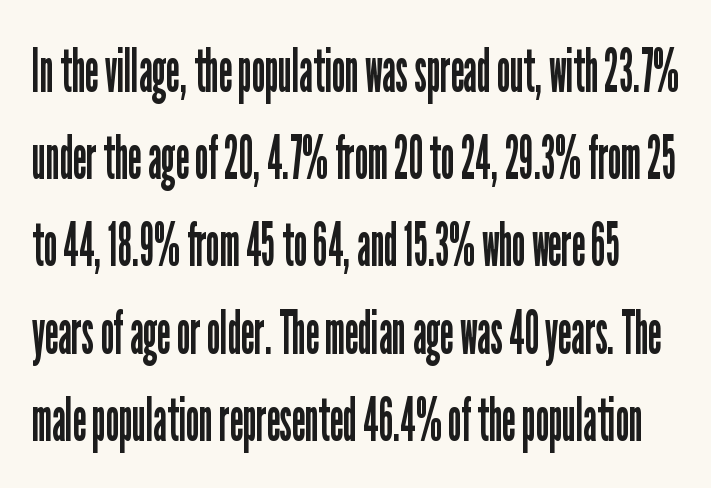
{"serif": "no", "italic": "no", "bold": "no", "weight": "regular", "width": "condensed", "stroke_contrast": "low", "x_height": "medium", "monospaced": "no", "underline": "no", "line_spacing": "normal", "line_spacing_ratio": 1.43, "letter_spacing": "normal", "letter_spacing_em": 0.0, "glyph_px": 61}
